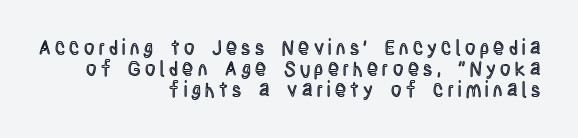
If you drew a line through each stem, it would be perfectly vertical. Does extra space separate the letters? Yes, quite a lot of it. The typesetter chose a ragged-left arrangement here. The strip under each line holds only bare page. Cramped leading.
